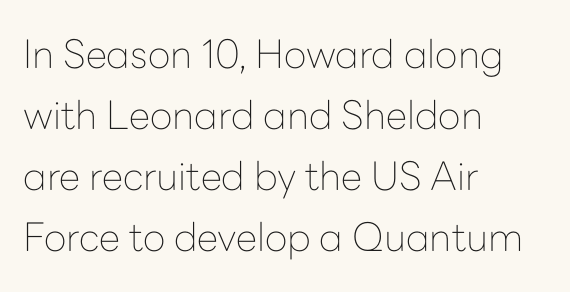
The image shows 39 px thin sans-serif type, upright; set left-aligned, normal line spacing (1.56x), normal letter spacing, not underlined; low stroke contrast and a medium x-height.
